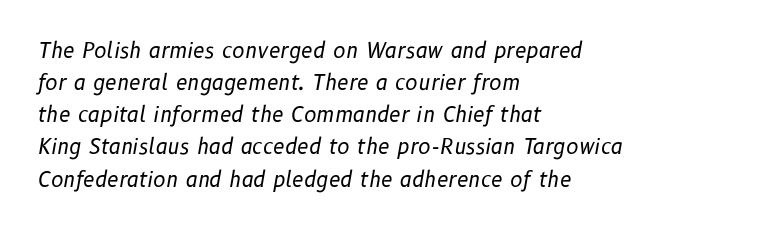
Horizontally, the lines are justified to the leading edge only. Descenders hang freely into open space. Unbolded letterforms with no extra heft. A typesetter would call this leading conventional body-copy spacing. The rendering keeps characters at their native spacing. The axis of the letterforms is tilted away from vertical.
